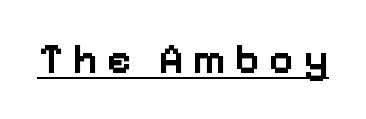
{"serif": "no", "italic": "no", "bold": "semi", "weight": "semibold", "width": "normal", "stroke_contrast": "low", "x_height": "medium", "monospaced": "no", "underline": "yes", "letter_spacing": "wide", "letter_spacing_em": 0.2, "glyph_px": 43}
